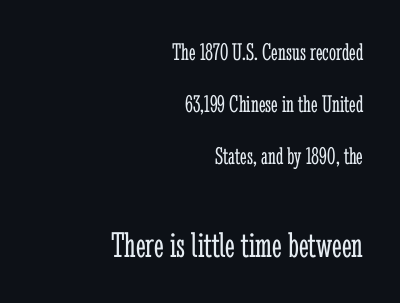
Ink coverage per letter is moderate at most. Every character sits straight up, as roman type does. Spacing verdict: proportional, widths tailored to each character. Check where the strokes stop: tiny serifs finish them off.
